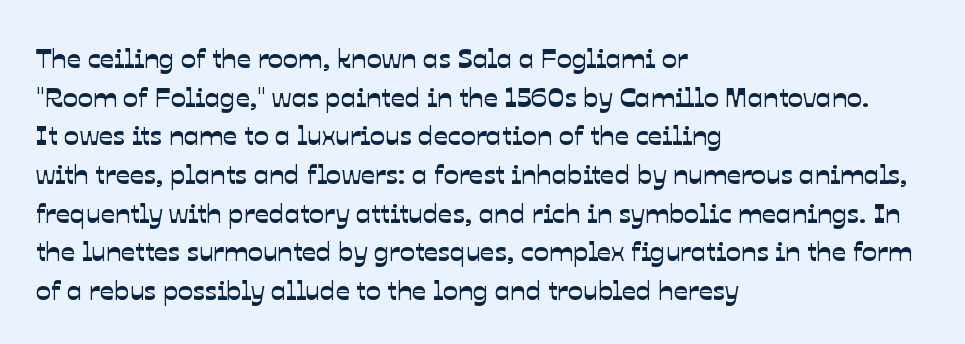
The image shows 28 px sans-serif type; set left-aligned, normal line spacing (1.38x), normal letter spacing, not underlined; low stroke contrast and a medium x-height.
